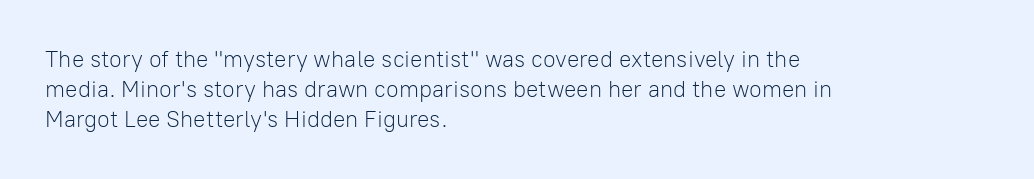
Q: Is the text bold? A: No.
Q: Is the text italic (slanted)? A: No, it is upright.
Q: Is the text underlined? A: No.
Q: How is the paragraph aligned? A: Left-aligned.
Q: Is the spacing between letters normal or unusually wide? A: Normal.
Q: Is the spacing between lines tight, normal or loose? A: Normal.
